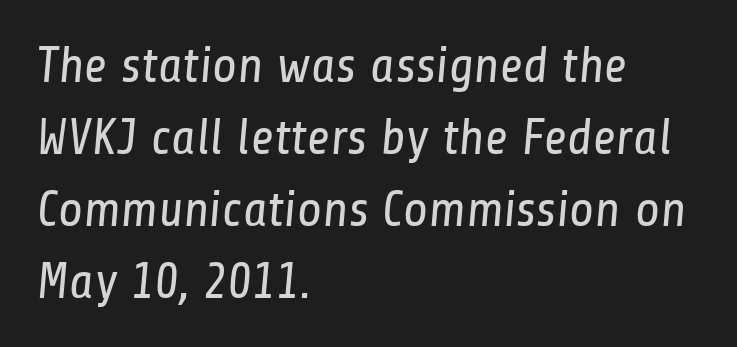
You could call the tracking neutral — neither tight nor loose. The typeface has the unassuming heft of standard copy or less. Quick note: interline space is typical. Look at the bottom of the vertical strokes: they stop flat, with no serifs. Glance below the letters and you will spot only blank space. Notice how the passage keeps a crisp vertical edge on the left only.
